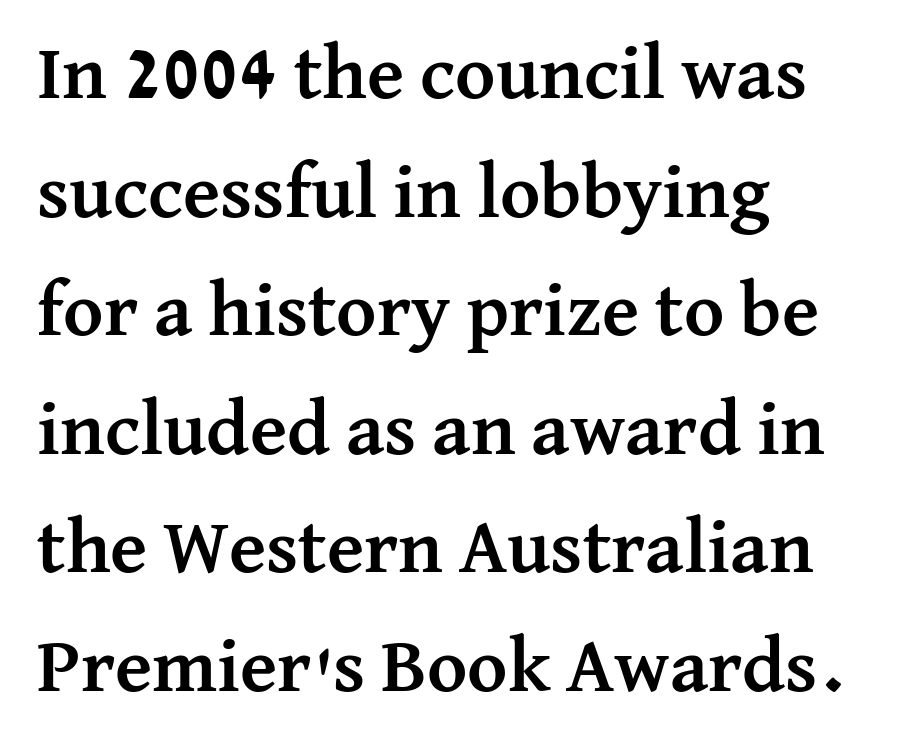
Q: Is the text bold? A: Yes.
Q: Is the text italic (slanted)? A: No, it is upright.
Q: Is the typeface a serif or a sans-serif typeface? A: Serif.
Q: Is the text underlined? A: No.
Q: How is the paragraph aligned? A: Left-aligned.
Q: Is the spacing between letters normal or unusually wide? A: Normal.
Q: Is the spacing between lines tight, normal or loose? A: Normal.
Q: Width (condensed, normal, or wide)? A: Normal.
Q: Stroke contrast? A: Medium.
Q: x-height? A: Medium.
Q: Monospaced? A: No.
